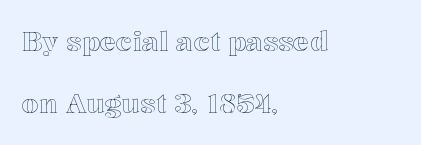
The image shows 27 px text type, upright; set left-aligned, loose line spacing (2.31x), normal letter spacing, not underlined.
